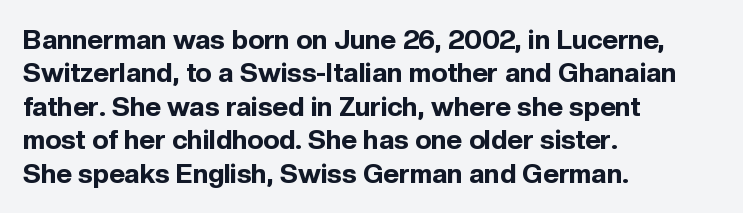
Q: Is the text bold? A: Yes.
Q: Is the text italic (slanted)? A: No, it is upright.
Q: Is the text underlined? A: No.
Q: How is the paragraph aligned? A: Left-aligned.
Q: Is the spacing between letters normal or unusually wide? A: Normal.
